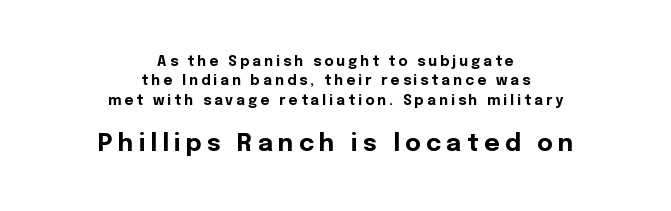
Weight check: bold — yes, fully. Inter-character spacing is expanded well beyond the font's built-in metrics. A roman cut, with each character standing at attention. Regular leading. Look at the glyph heights: the lower group is clearly the bigger setting. Is the block centered? Yes — each line is placed symmetrically about the middle.
